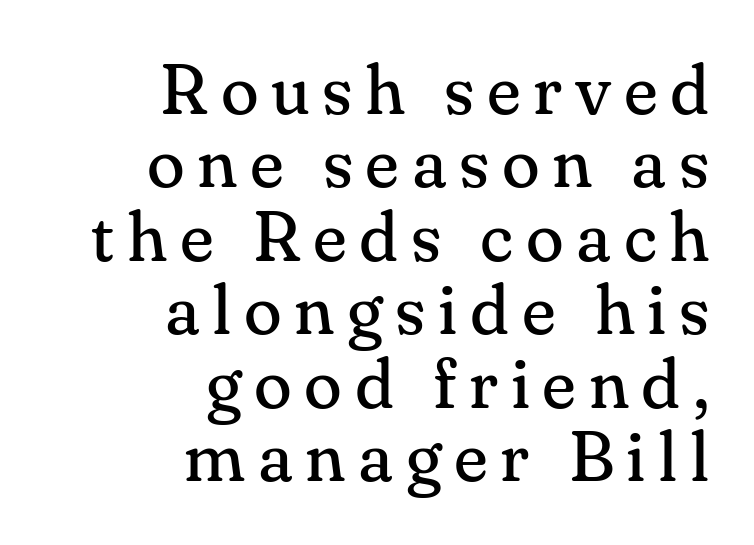
Q: Is the text bold? A: No.
Q: Is the text italic (slanted)? A: No, it is upright.
Q: Is the typeface a serif or a sans-serif typeface? A: Serif.
Q: Is the text underlined? A: No.
Q: How is the paragraph aligned? A: Right-aligned.
Q: Is the spacing between lines tight, normal or loose? A: Tight.
Q: Width (condensed, normal, or wide)? A: Normal.
Q: Stroke contrast? A: Medium.
Q: x-height? A: Small.
Q: Monospaced? A: No.
